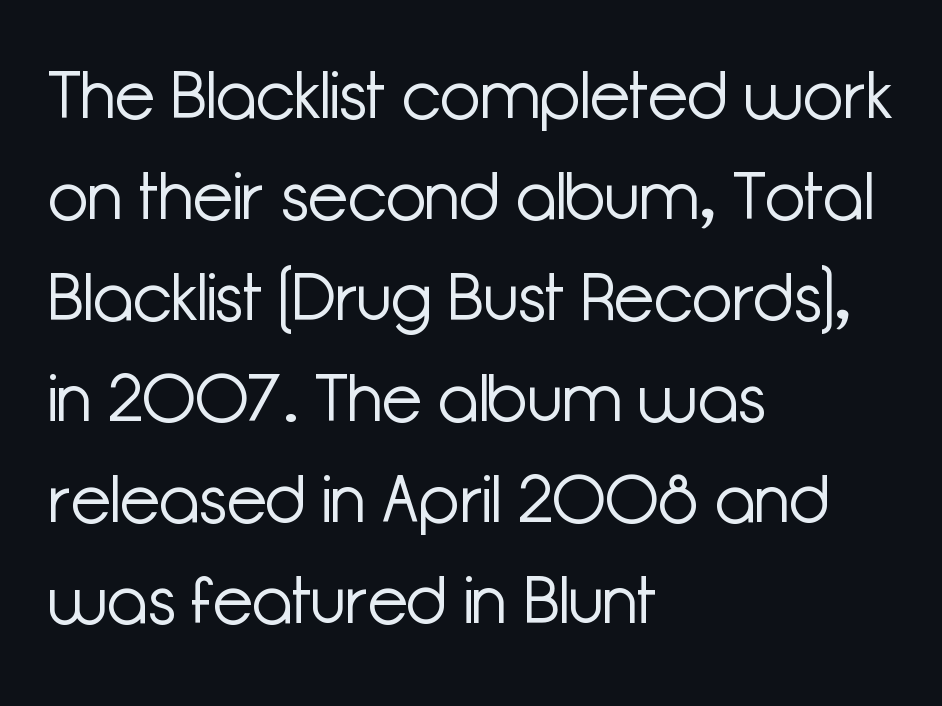
The image shows 66 px light sans-serif type, upright; set left-aligned, normal line spacing (1.53x), normal letter spacing, not underlined; low stroke contrast and a medium x-height.
